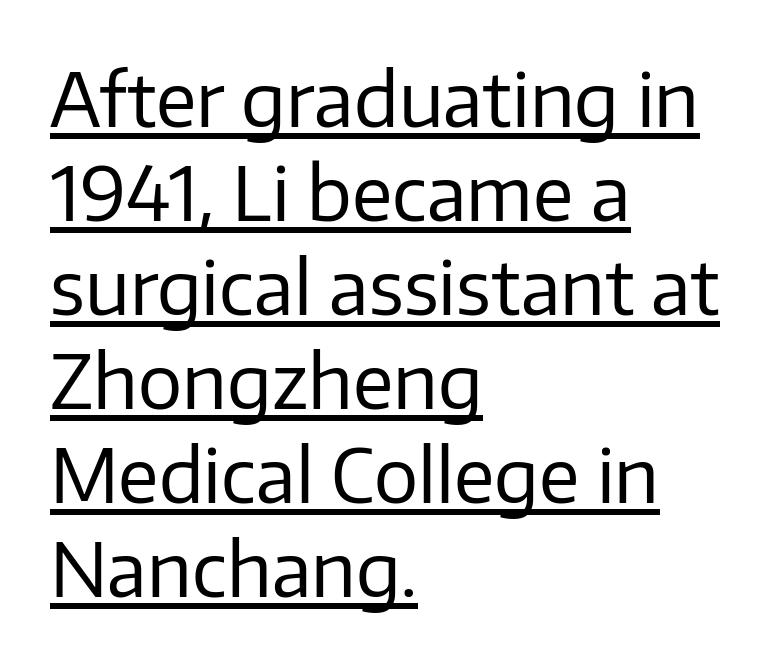
The image shows 74 px regular-weight sans-serif type, upright; set left-aligned, normal line spacing (1.27x), normal letter spacing, underlined; low stroke contrast and a medium x-height.
